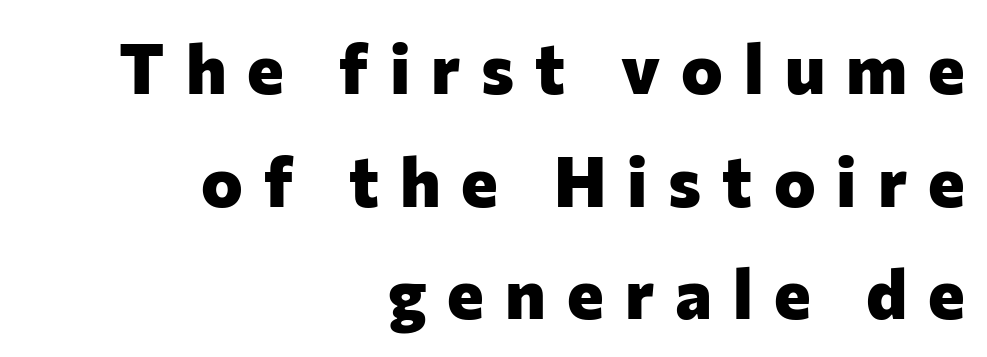
{"serif": "no", "italic": "no", "bold": "yes", "weight": "heavy", "width": "normal", "stroke_contrast": "low", "x_height": "medium", "monospaced": "no", "underline": "no", "align": "right", "line_spacing": "normal", "line_spacing_ratio": 1.61, "letter_spacing": "wide", "letter_spacing_em": 0.3, "glyph_px": 70}
